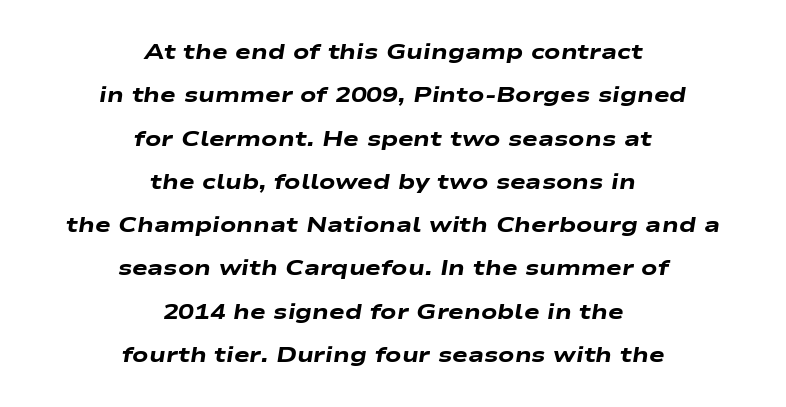
The image shows 21 px bold type, italic (leaning right); set centered, loose line spacing (2.06x), normal letter spacing, not underlined.
